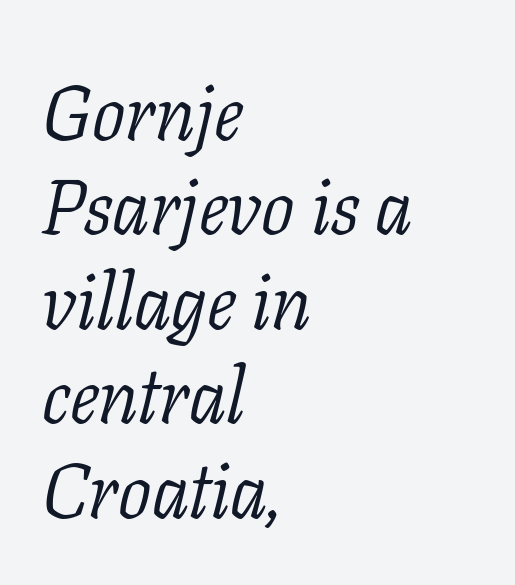
The image shows 78 px light serif type, italic (leaning right); set left-aligned, line spacing 1.21x, normal letter spacing, not underlined; low stroke contrast and a medium x-height.
